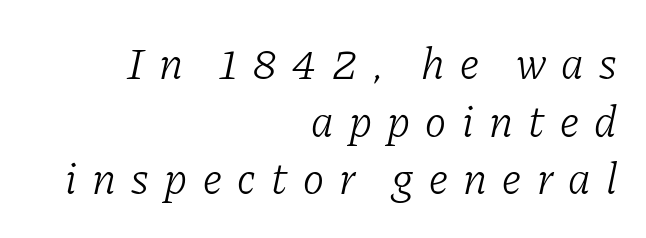
Q: Is the text bold? A: No.
Q: Is the text italic (slanted)? A: Yes, it leans right by about 11 degrees.
Q: Is the typeface a serif or a sans-serif typeface? A: Serif.
Q: Is the text underlined? A: No.
Q: How is the paragraph aligned? A: Right-aligned.
Q: Is the spacing between letters normal or unusually wide? A: Unusually wide.
Q: Is the spacing between lines tight, normal or loose? A: Normal.
Q: Width (condensed, normal, or wide)? A: Normal.
Q: Stroke contrast? A: Low.
Q: x-height? A: Medium.
Q: Monospaced? A: No.
